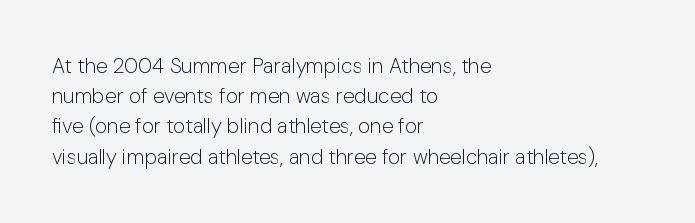
The image shows 21 px text type, upright; set left-aligned, normal line spacing (1.44x), normal letter spacing, not underlined.
